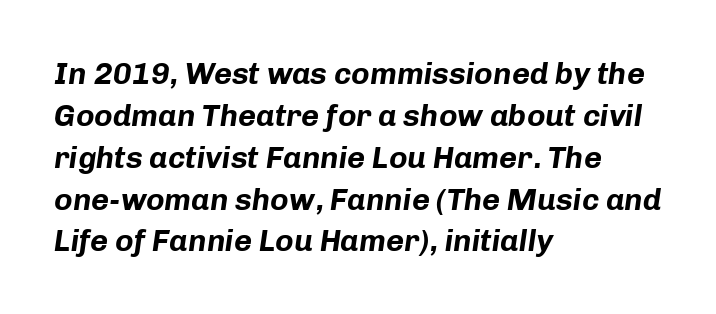
The image shows 31 px bold type, italic (leaning right); set left-aligned, normal line spacing (1.35x), normal letter spacing, not underlined; low stroke contrast and a medium x-height.
